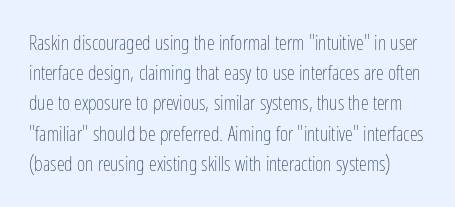
Q: Is the text bold? A: No.
Q: Is the text italic (slanted)? A: No, it is upright.
Q: Is the text underlined? A: No.
Q: Is the spacing between letters normal or unusually wide? A: Normal.
Q: Is the spacing between lines tight, normal or loose? A: Normal.
